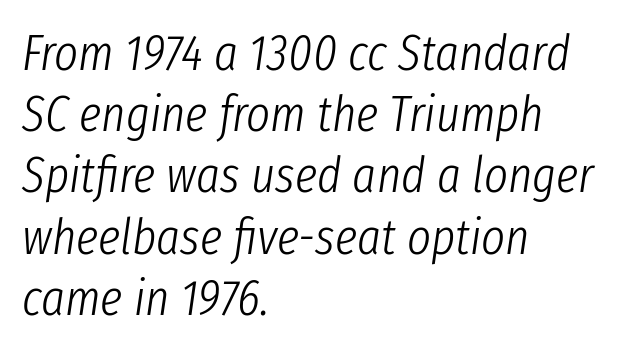
Q: Is the text bold? A: No.
Q: Is the text italic (slanted)? A: Yes, it leans right by about 8 degrees.
Q: Is the text underlined? A: No.
Q: How is the paragraph aligned? A: Left-aligned.
Q: Is the spacing between letters normal or unusually wide? A: Normal.
Q: Width (condensed, normal, or wide)? A: Condensed.
Q: Stroke contrast? A: Low.
Q: x-height? A: Medium.
Q: Monospaced? A: No.
